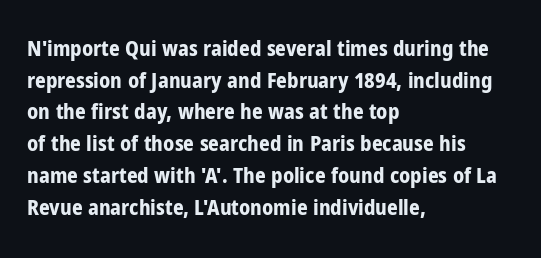
{"italic": "no", "bold": "yes", "underline": "no", "align": "left", "line_spacing": "normal", "line_spacing_ratio": 1.51, "letter_spacing": "normal", "letter_spacing_em": 0.0, "glyph_px": 21}
